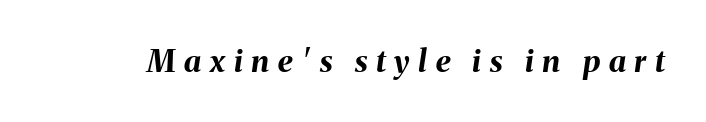
{"italic": "yes", "lean": "right", "slant_degrees": 8, "bold": "yes", "weight": "bold", "width": "normal", "stroke_contrast": "medium", "x_height": "medium", "monospaced": "no", "underline": "no", "letter_spacing": "wide", "letter_spacing_em": 0.28, "glyph_px": 31}
